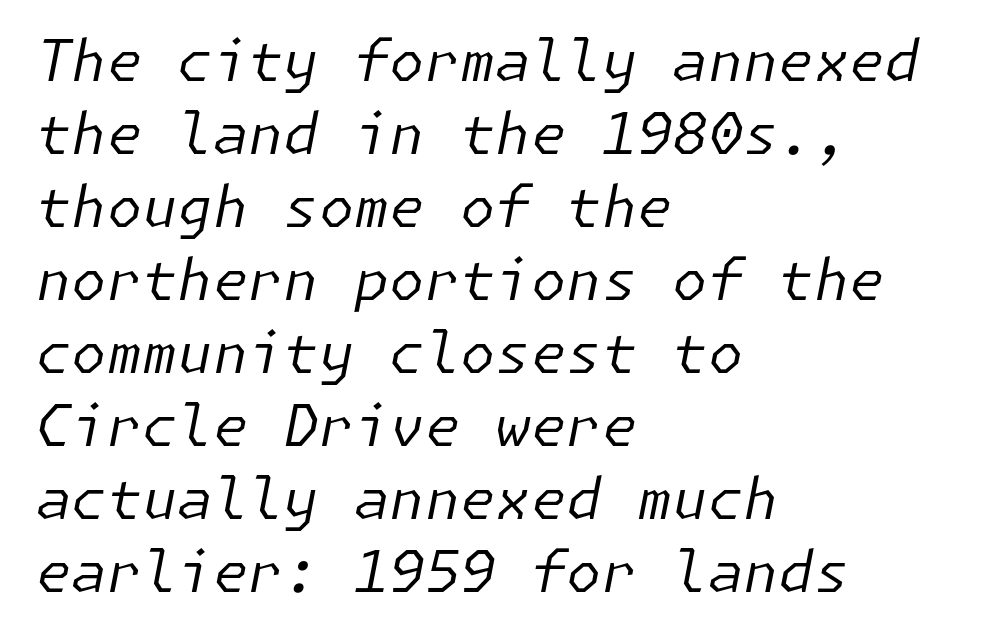
The image shows 57 px regular-weight type, italic (leaning right); set left-aligned, normal line spacing (1.28x), normal letter spacing, not underlined; low stroke contrast and a medium x-height.
